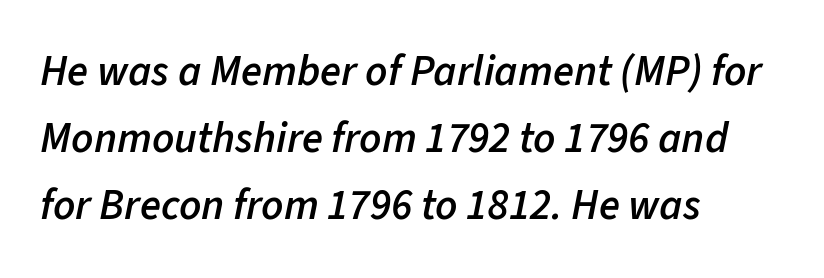
The paragraph has a hard left edge and a soft right edge. The line texture is even and compact thanks to regular tracking. Vertical spacing — default. Only glyphs here, with clear space below each row. The characters look somewhat weighty, a semibold short of true bold.
